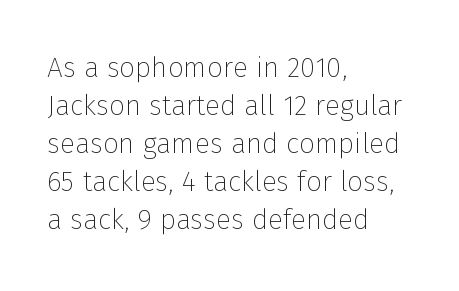
One-word summary of the alignment: left. Anything drawn beneath the words? Only blank space. Stroke thickness stays within the range of a standard reading face or lighter. You can tell from the bare stems that sans-serif type was used.
